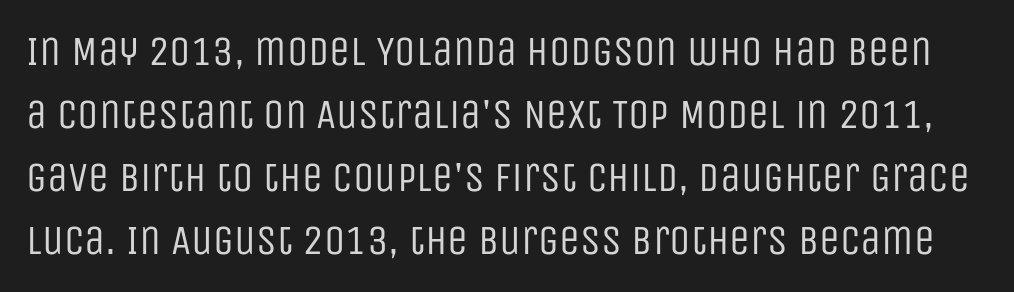
The characters display no serif detailing; their extremities are plain. No word sits above an underline. A typesetter would mark this as roman, not italic. The letters look calm and open, with moderate or lighter stems. Do the characters align in a grid? No, the font is proportional. This block has exactly the height ordinary leading produces.
